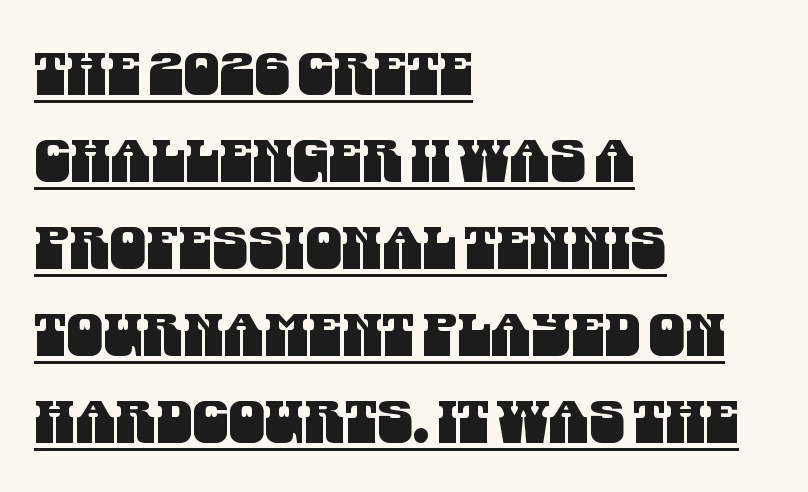
The type is set solid horizontally, with unmodified tracking. Think of a printed novel: that variable character pitch is what you see here. These characters rest on top of a visible drawn line. This block has exactly the height ordinary leading produces. No feet cap the strokes, marking this as sans-serif type.
